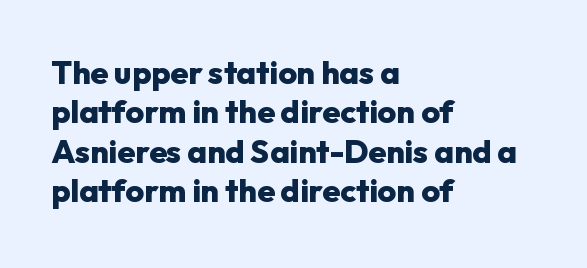
Q: Is the text bold? A: Yes.
Q: Is the text italic (slanted)? A: No, it is upright.
Q: Is the typeface a serif or a sans-serif typeface? A: Sans-serif.
Q: Is the text underlined? A: No.
Q: How is the paragraph aligned? A: Left-aligned.
Q: Is the spacing between letters normal or unusually wide? A: Normal.
Q: Width (condensed, normal, or wide)? A: Normal.
Q: Stroke contrast? A: Low.
Q: x-height? A: Medium.
Q: Monospaced? A: No.
